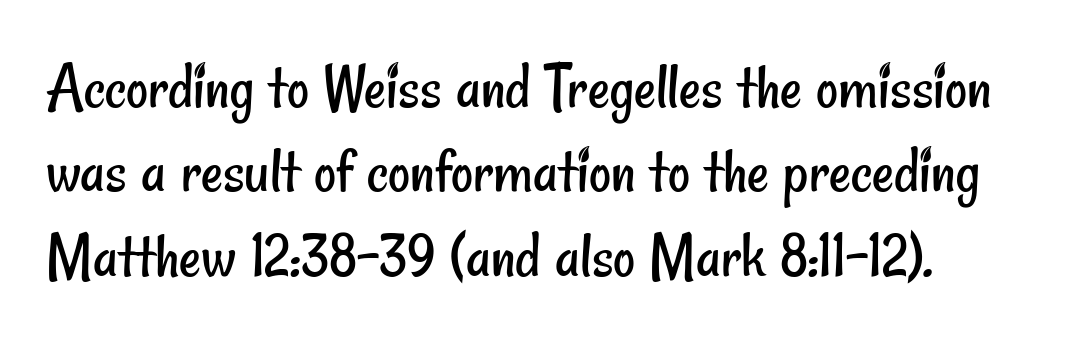
The image shows 68 px regular-weight, condensed sans-serif type; set line spacing 1.24x, normal letter spacing, not underlined; low stroke contrast and a small x-height.
